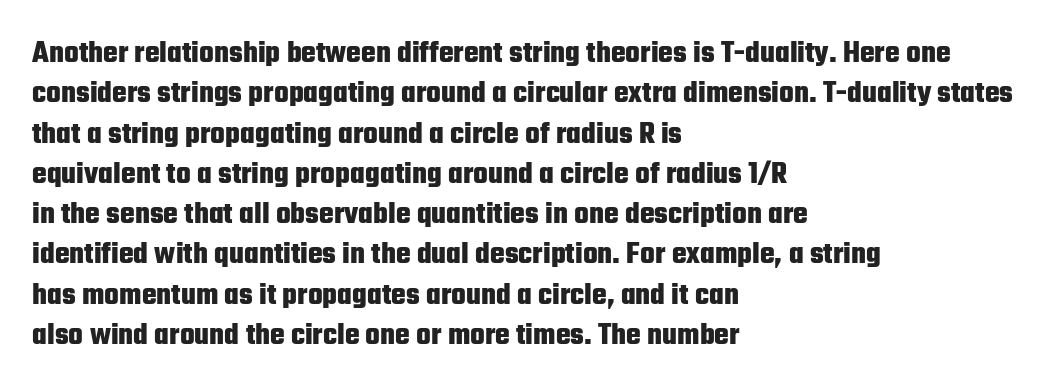
The image shows 31 px heavy, condensed sans-serif type, upright; set left-aligned, normal line spacing (1.3x), normal letter spacing, not underlined; low stroke contrast and a medium x-height.
